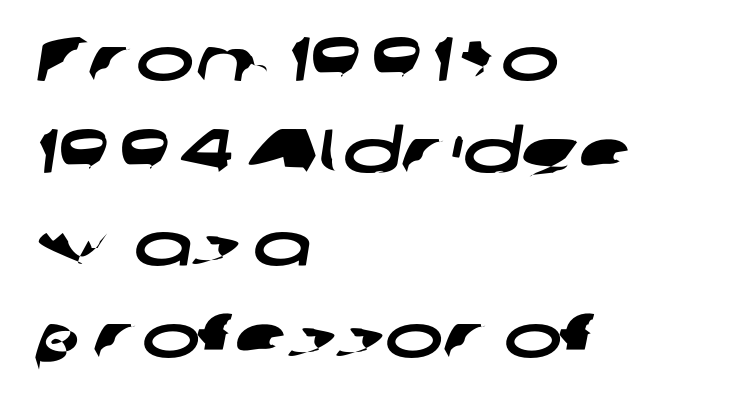
Q: Is the typeface a serif or a sans-serif typeface? A: Sans-serif.
Q: Is the text underlined? A: No.
Q: How is the paragraph aligned? A: Left-aligned.
Q: Is the spacing between letters normal or unusually wide? A: Normal.
Q: Is the spacing between lines tight, normal or loose? A: Normal.
Q: Width (condensed, normal, or wide)? A: Wide.
Q: Stroke contrast? A: Low.
Q: x-height? A: Medium.
Q: Monospaced? A: No.
